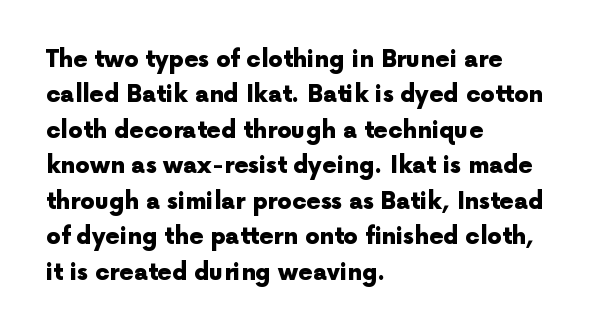
Q: Is the text bold? A: Yes.
Q: Is the text italic (slanted)? A: No, it is upright.
Q: Is the text underlined? A: No.
Q: How is the paragraph aligned? A: Left-aligned.
Q: Is the spacing between letters normal or unusually wide? A: Normal.
Q: Is the spacing between lines tight, normal or loose? A: Normal.
